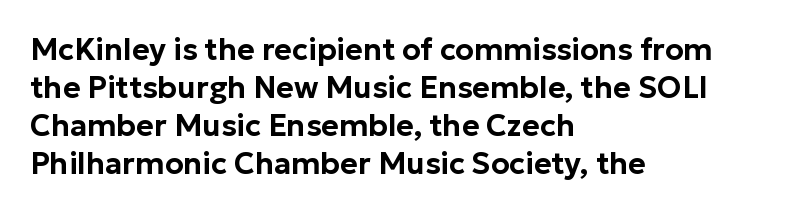
Q: Is the text italic (slanted)? A: No, it is upright.
Q: Is the typeface a serif or a sans-serif typeface? A: Sans-serif.
Q: Is the text underlined? A: No.
Q: How is the paragraph aligned? A: Left-aligned.
Q: Is the spacing between letters normal or unusually wide? A: Normal.
Q: Is the spacing between lines tight, normal or loose? A: Normal.
Q: Width (condensed, normal, or wide)? A: Normal.
Q: Stroke contrast? A: Low.
Q: x-height? A: Medium.
Q: Monospaced? A: No.
